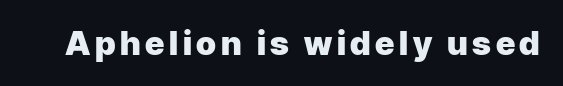
{"serif": "no", "italic": "no", "bold": "yes", "weight": "heavy", "width": "normal", "stroke_contrast": "low", "x_height": "medium", "monospaced": "no", "underline": "no", "glyph_px": 33}
